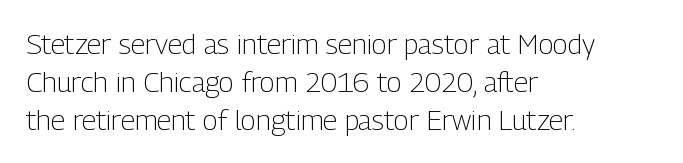
Q: Is the text bold? A: No.
Q: Is the text italic (slanted)? A: No, it is upright.
Q: Is the typeface a serif or a sans-serif typeface? A: Sans-serif.
Q: Is the text underlined? A: No.
Q: How is the paragraph aligned? A: Left-aligned.
Q: Is the spacing between letters normal or unusually wide? A: Normal.
Q: Is the spacing between lines tight, normal or loose? A: Normal.
Q: Width (condensed, normal, or wide)? A: Condensed.
Q: Stroke contrast? A: Low.
Q: x-height? A: Medium.
Q: Monospaced? A: No.
